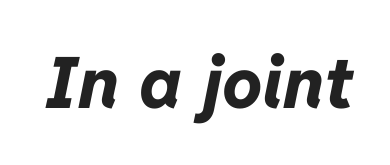
{"italic": "yes", "lean": "right", "slant_degrees": 11, "bold": "yes", "weight": "bold", "width": "normal", "stroke_contrast": "low", "x_height": "medium", "monospaced": "no", "underline": "no", "letter_spacing": "normal", "letter_spacing_em": 0.0, "glyph_px": 71}
